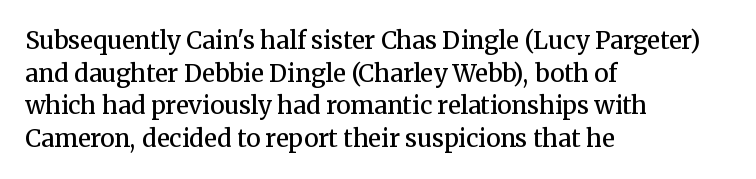
{"italic": "no", "bold": "semi", "underline": "no", "align": "left", "line_spacing": "normal", "line_spacing_ratio": 1.36, "letter_spacing": "normal", "letter_spacing_em": 0.0, "glyph_px": 24}
